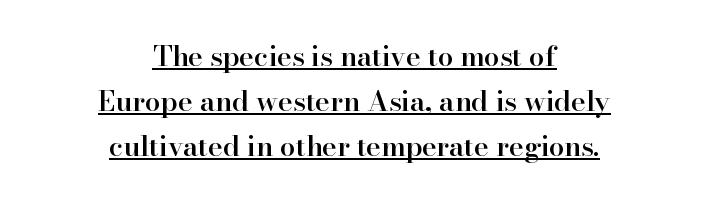
Q: Is the text bold? A: Semi-bold.
Q: Is the text italic (slanted)? A: No, it is upright.
Q: Is the typeface a serif or a sans-serif typeface? A: Serif.
Q: Is the text underlined? A: Yes.
Q: How is the paragraph aligned? A: Centered.
Q: Is the spacing between letters normal or unusually wide? A: Normal.
Q: Is the spacing between lines tight, normal or loose? A: Normal.
Q: Width (condensed, normal, or wide)? A: Normal.
Q: Stroke contrast? A: High.
Q: x-height? A: Small.
Q: Monospaced? A: No.
